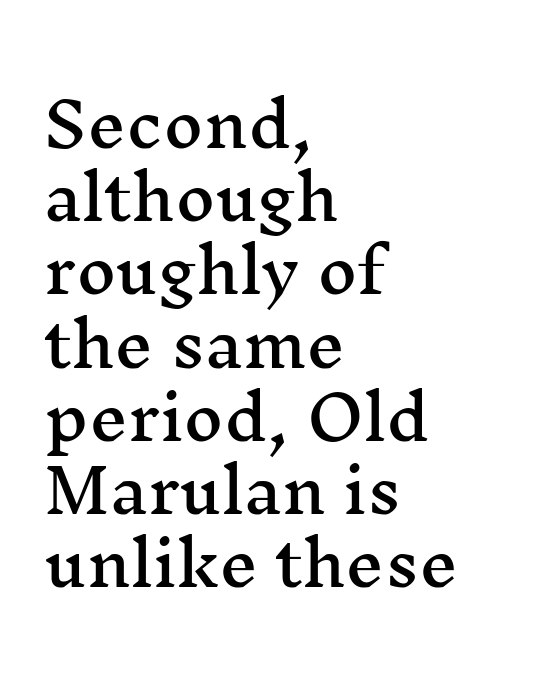
No extra tracking has been applied to these lines. The letters stand upright; this is a roman face. Each letter keeps its own natural width here, so spacing adapts to shape. Yep, those are serifs on the letters.
